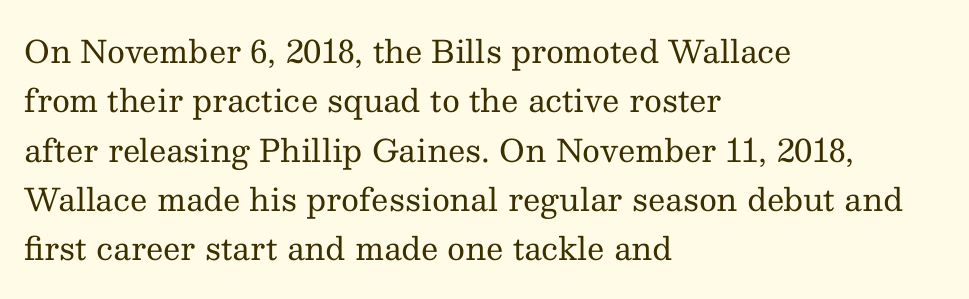
The image shows 31 px regular-weight serif type, upright; set left-aligned, normal line spacing (1.59x), normal letter spacing, not underlined; medium stroke contrast and a medium x-height.
